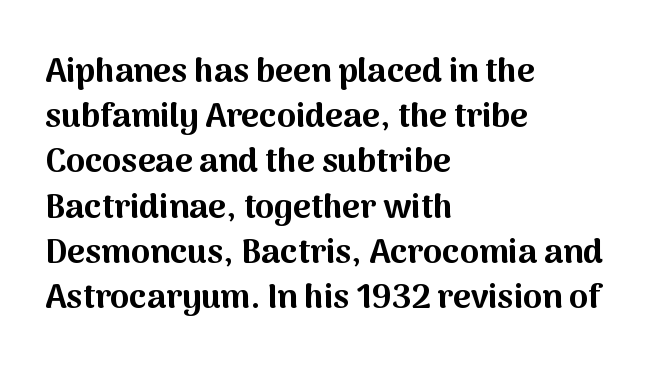
Q: Is the text bold? A: Yes.
Q: Is the text italic (slanted)? A: No, it is upright.
Q: Is the typeface a serif or a sans-serif typeface? A: Sans-serif.
Q: Is the text underlined? A: No.
Q: How is the paragraph aligned? A: Left-aligned.
Q: Is the spacing between letters normal or unusually wide? A: Normal.
Q: Is the spacing between lines tight, normal or loose? A: Normal.
Q: Width (condensed, normal, or wide)? A: Normal.
Q: Stroke contrast? A: Medium.
Q: x-height? A: Medium.
Q: Monospaced? A: No.
